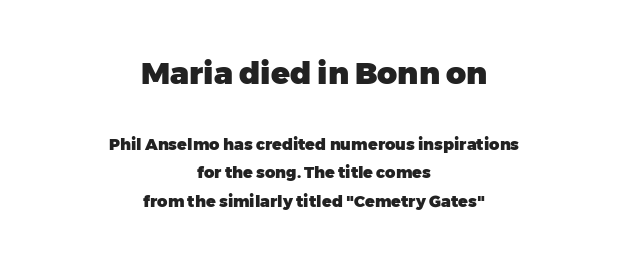
Stroke thickness is high; the sample reads as a true bold. Large over small — that's the arrangement of the two blocks here. Do the characters align in a grid? No, the font is proportional. Rule under the text: the space is simply empty. The text was rendered using a sans face with plain stroke endings.
